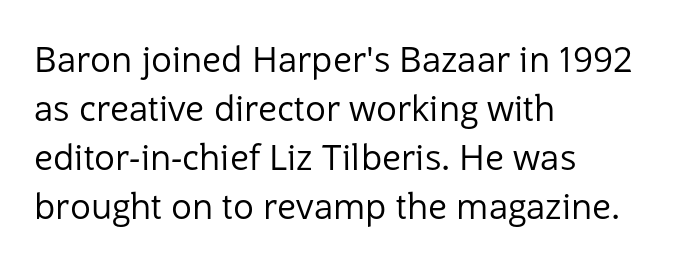
The text was rendered using a sans face with plain stroke endings. Words appear dense and cohesive because spacing is normal. This sample has the flowing, uneven cadence of proportional lettering. Every character sits straight up, as roman type does.
